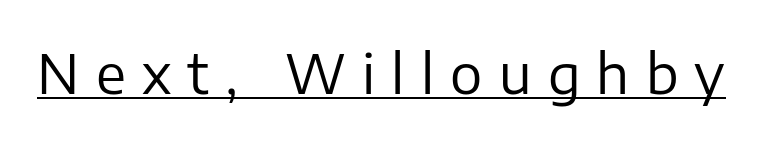
The image shows 54 px regular-weight sans-serif type, upright; set unusually wide letter spacing (+0.3 em), underlined; low stroke contrast and a medium x-height.
